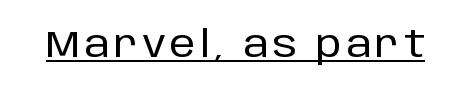
Is this a fixed-width face? No — the glyphs have proportional, varying widths. Nothing sits at the stroke ends, so this counts as sans-serif. Honestly, the underline is the first thing you notice here. In terms of posture, this sample is upright.
